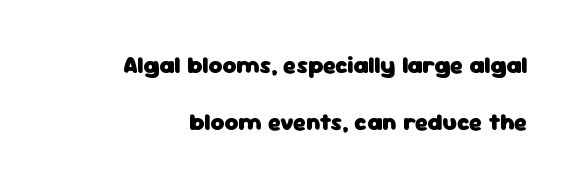
Nobody touched the tracking dial on this one. The letters stand upright; this is a roman face. Visually the block forms a straight wall on the right and a jagged coastline on the left. The glyphs are unaccompanied by any horizontal stroke below them.
